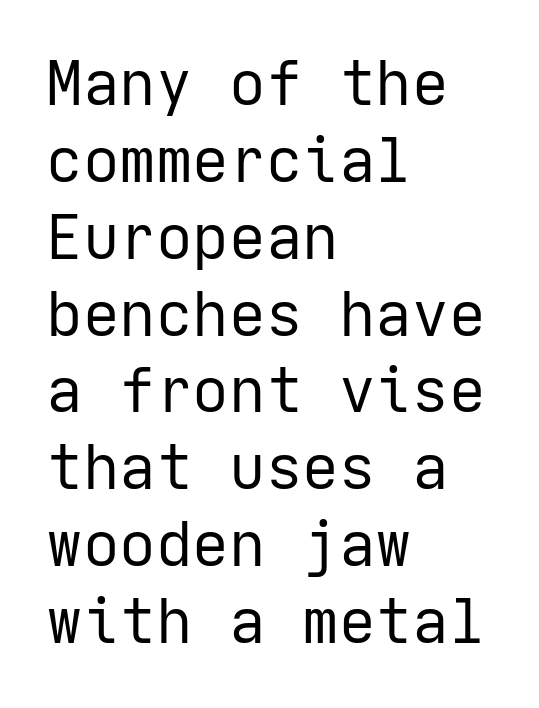
{"serif": "no", "italic": "no", "bold": "no", "weight": "regular", "width": "normal", "stroke_contrast": "low", "x_height": "medium", "underline": "no", "align": "left", "line_spacing": "normal", "line_spacing_ratio": 1.26, "letter_spacing": "normal", "letter_spacing_em": 0.0, "glyph_px": 61}
